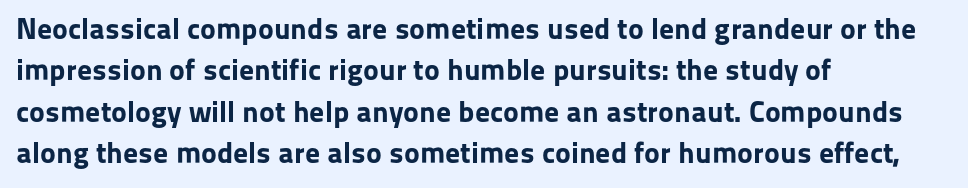
The image shows 30 px bold sans-serif type, upright; set left-aligned, normal line spacing (1.38x), normal letter spacing, not underlined; low stroke contrast and a medium x-height.
